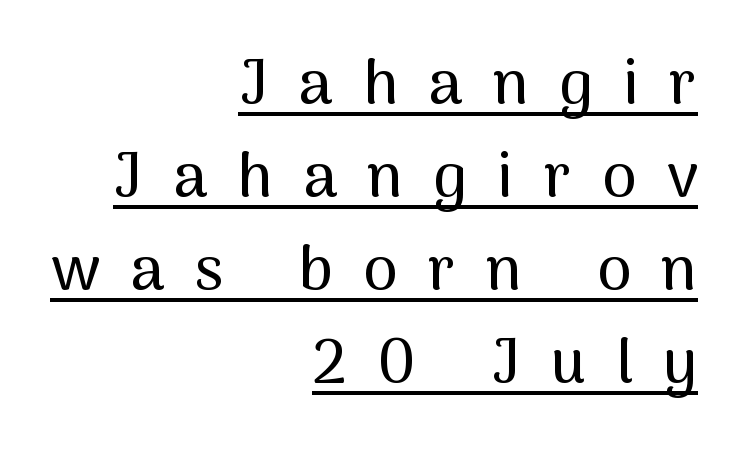
Quick note: interline space is typical. You could not count columns in this text — the font is proportionally spaced. Horizontally, the lines are justified to the trailing edge only. This is underlined copy, the kind a proofreader might mark for attention. Tracking here is generous; glyphs stand well apart from one another. The designer went with a sans here, leaving each stem footless.
